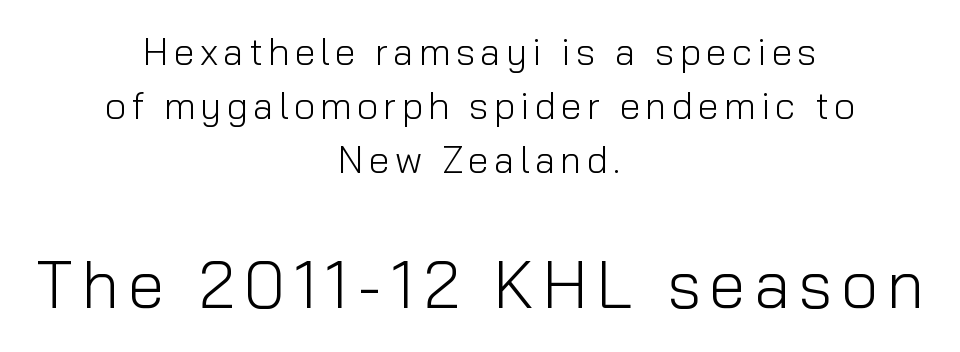
Bare-footed words on every line. Teacher's note: observe the equal gaps on both sides — that is centered alignment. Stems and bowls with no extra thickness — not bold. One glance says typical: line gaps are just what's usual. This is sans-serif lettering, the kind often seen on screens and signage.
